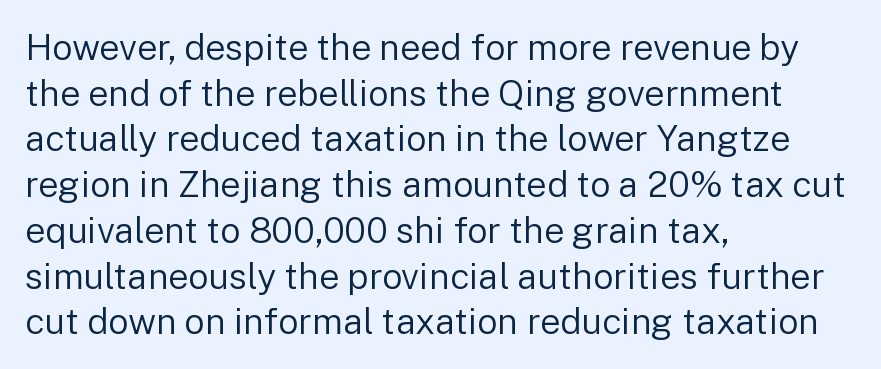
{"serif": "no", "italic": "no", "bold": "no", "weight": "regular", "width": "normal", "stroke_contrast": "low", "x_height": "medium", "monospaced": "no", "underline": "no", "align": "left", "line_spacing": "normal", "line_spacing_ratio": 1.27, "letter_spacing": "normal", "letter_spacing_em": 0.0, "glyph_px": 36}
